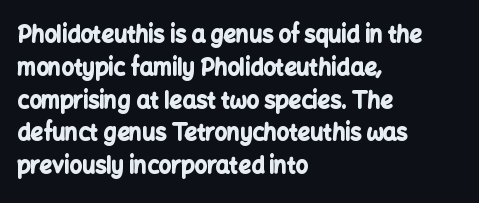
{"italic": "no", "bold": "yes", "underline": "no", "align": "left", "line_spacing": "normal", "line_spacing_ratio": 1.49, "letter_spacing": "normal", "letter_spacing_em": 0.0, "glyph_px": 22}
